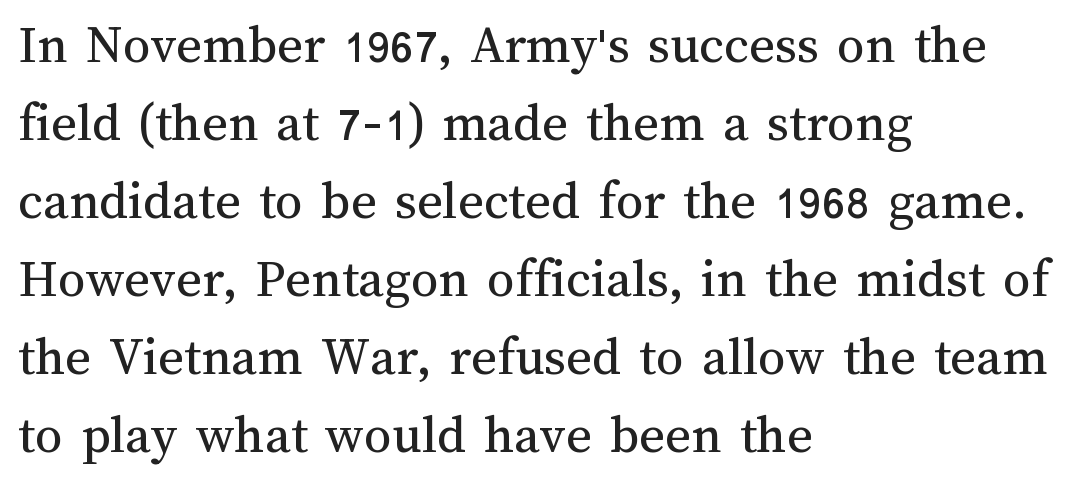
The image shows 55 px regular-weight type, upright; set left-aligned, normal line spacing (1.42x), normal letter spacing, not underlined; medium stroke contrast and a medium x-height.
